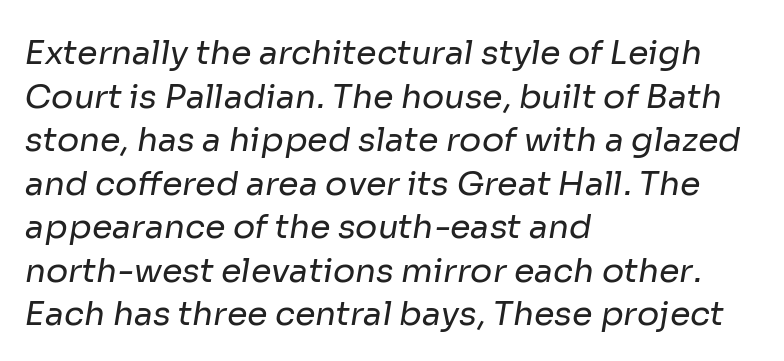
Q: Is the text bold? A: No.
Q: Is the typeface a serif or a sans-serif typeface? A: Sans-serif.
Q: Is the text underlined? A: No.
Q: How is the paragraph aligned? A: Left-aligned.
Q: Is the spacing between letters normal or unusually wide? A: Normal.
Q: Is the spacing between lines tight, normal or loose? A: Normal.
Q: Width (condensed, normal, or wide)? A: Normal.
Q: Stroke contrast? A: Low.
Q: x-height? A: Medium.
Q: Monospaced? A: No.
